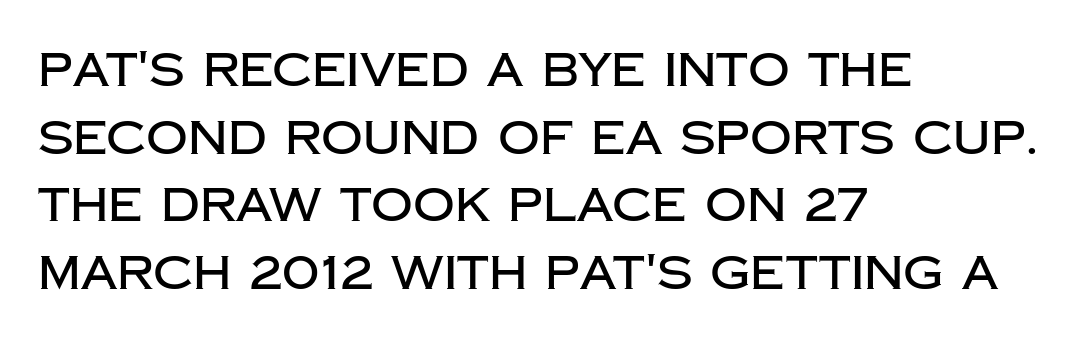
Each letter keeps its own natural width here, so spacing adapts to shape. When letters stand straight like this, we call the style roman or upright. Quick note: interline space is typical. Layout note: lines flush left.
